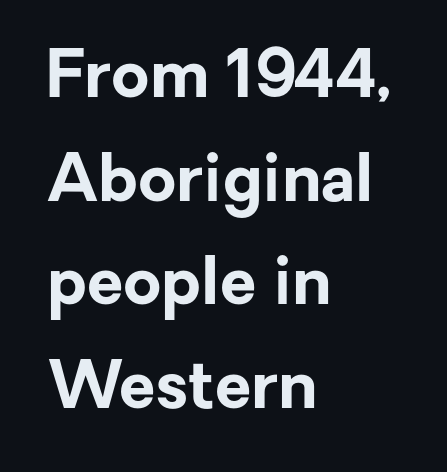
The image shows 66 px bold sans-serif type, upright; set left-aligned, normal line spacing (1.57x), normal letter spacing, not underlined; low stroke contrast and a medium x-height.
